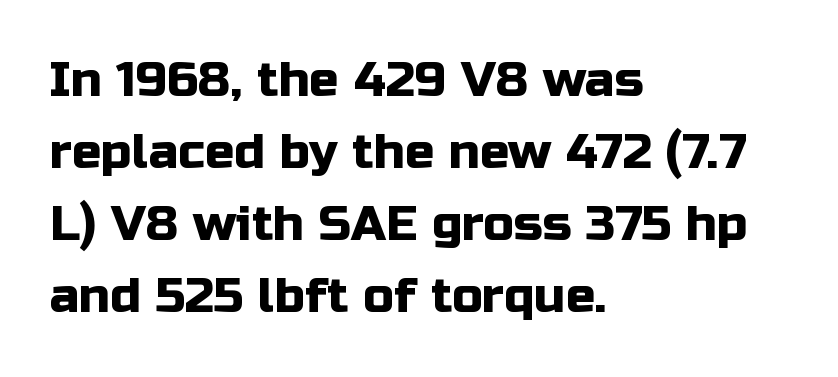
{"serif": "no", "italic": "no", "width": "normal", "stroke_contrast": "low", "x_height": "medium", "monospaced": "no", "underline": "no", "align": "left", "line_spacing": "normal", "line_spacing_ratio": 1.47, "letter_spacing": "normal", "letter_spacing_em": 0.0, "glyph_px": 49}
